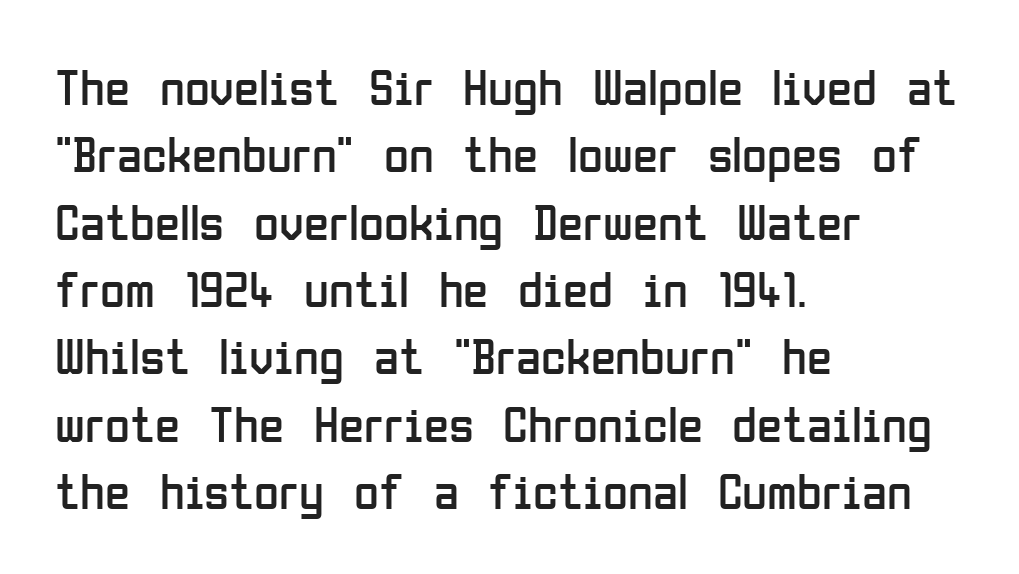
Q: Is the text bold? A: No.
Q: Is the text italic (slanted)? A: No, it is upright.
Q: Is the typeface a serif or a sans-serif typeface? A: Sans-serif.
Q: Is the text underlined? A: No.
Q: How is the paragraph aligned? A: Left-aligned.
Q: Is the spacing between letters normal or unusually wide? A: Normal.
Q: Is the spacing between lines tight, normal or loose? A: Normal.
Q: Width (condensed, normal, or wide)? A: Condensed.
Q: Stroke contrast? A: Low.
Q: x-height? A: Medium.
Q: Monospaced? A: No.
